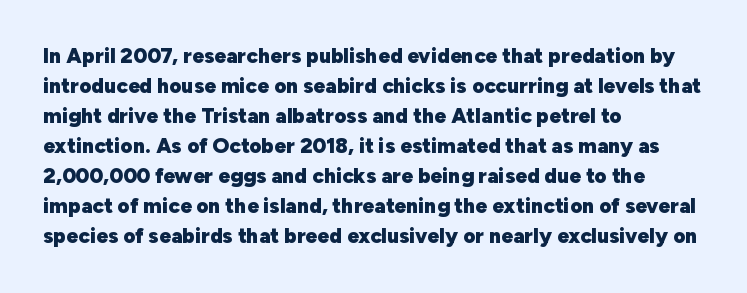
Q: Is the text bold? A: Yes.
Q: Is the text italic (slanted)? A: No, it is upright.
Q: Is the text underlined? A: No.
Q: How is the paragraph aligned? A: Left-aligned.
Q: Is the spacing between letters normal or unusually wide? A: Normal.
Q: Is the spacing between lines tight, normal or loose? A: Normal.
